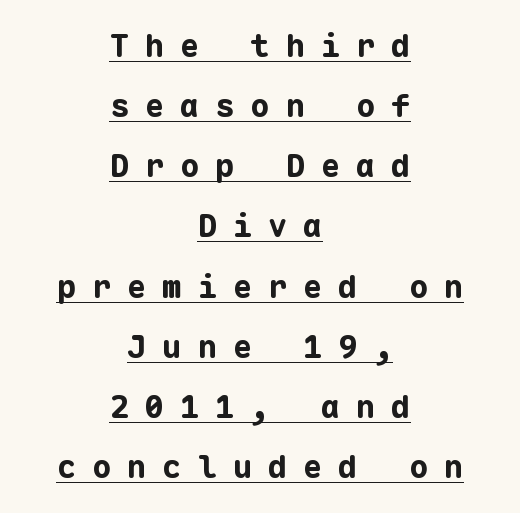
The rendering uses a bold face; every stroke is thick and dark. Tracking value appears strongly positive — letters spread wide. Students, observe the line beneath the letters — that is underlining. You can tell from the bare stems that sans-serif type was used. Spacing verdict: monospaced, one width for all characters.
